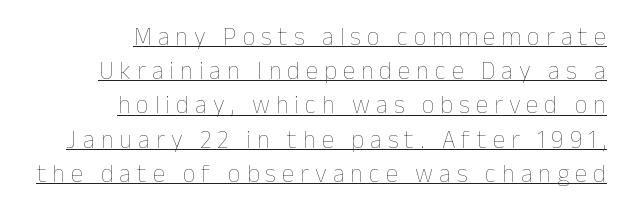
{"italic": "no", "bold": "no", "underline": "yes", "align": "right", "line_spacing": "normal", "line_spacing_ratio": 1.37, "letter_spacing": "wide", "letter_spacing_em": 0.24, "glyph_px": 25}
